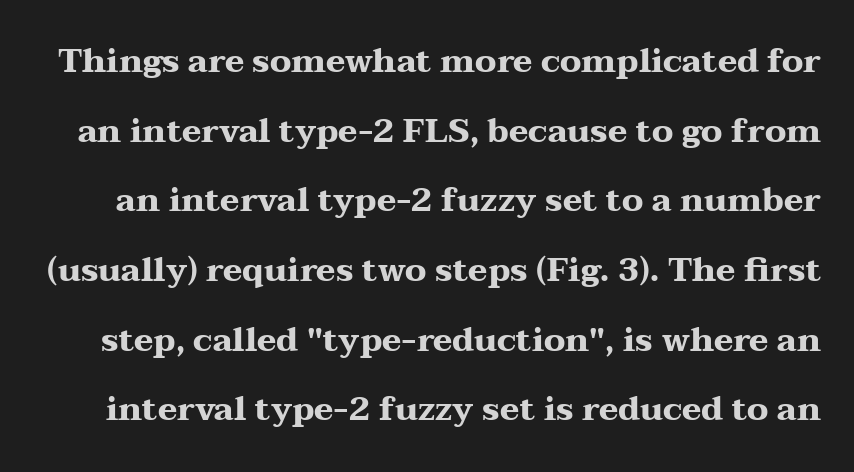
{"serif": "yes", "italic": "no", "bold": "yes", "weight": "heavy", "width": "wide", "stroke_contrast": "medium", "x_height": "medium", "monospaced": "no", "underline": "no", "line_spacing": "loose", "line_spacing_ratio": 2.11, "letter_spacing": "normal", "letter_spacing_em": 0.0, "glyph_px": 33}
